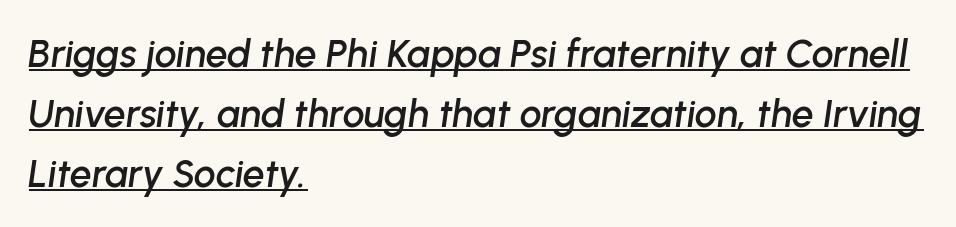
{"italic": "yes", "lean": "right", "slant_degrees": 8, "width": "normal", "stroke_contrast": "low", "x_height": "medium", "monospaced": "no", "underline": "yes", "align": "left", "line_spacing": "normal", "line_spacing_ratio": 1.54, "letter_spacing": "normal", "letter_spacing_em": 0.0, "glyph_px": 39}
